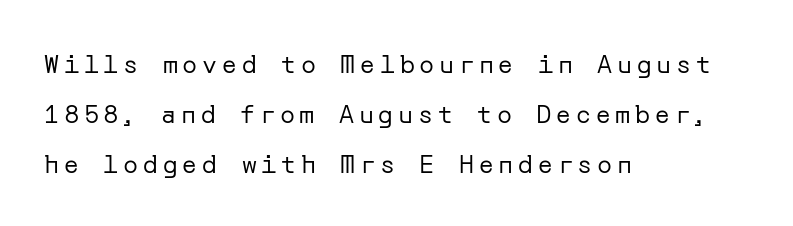
Designer's note — italics off, roman on. Each new line begins a long way beneath the previous one. Line beginnings align vertically; line endings do not. Ink coverage per letter is moderate at most. Each row of text sits above clean, open space.
